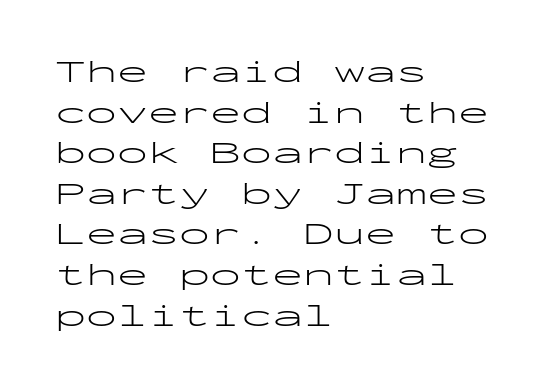
{"serif": "no", "italic": "no", "bold": "no", "weight": "light", "width": "wide", "stroke_contrast": "low", "x_height": "medium", "monospaced": "yes", "underline": "no", "align": "left", "line_spacing": "normal", "line_spacing_ratio": 1.31, "letter_spacing": "normal", "letter_spacing_em": 0.0, "glyph_px": 31}
